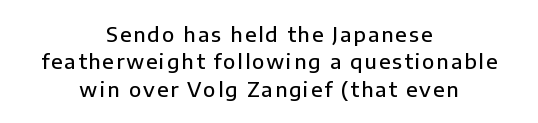
Q: Is the text bold? A: Semi-bold.
Q: Is the text italic (slanted)? A: No, it is upright.
Q: Is the text underlined? A: No.
Q: How is the paragraph aligned? A: Centered.
Q: Is the spacing between lines tight, normal or loose? A: Normal.
